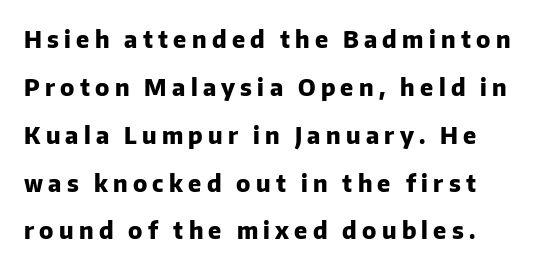
The image shows 23 px bold type, upright; set loose line spacing (2.08x), unusually wide letter spacing (+0.23 em), not underlined.
